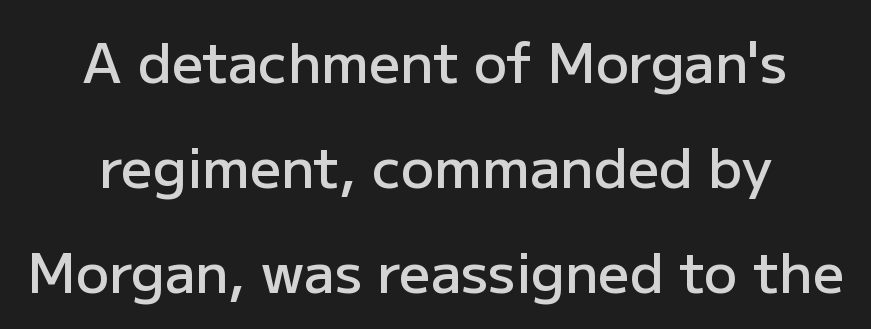
Notice the strokes are somewhat thickened but not fully heavy: this is a semibold. The typesetter chose a symmetrical, centered arrangement here. The glyphs are unaccompanied by any horizontal stroke below them. The passage shown is typed in a proportional face where columns would drift.
